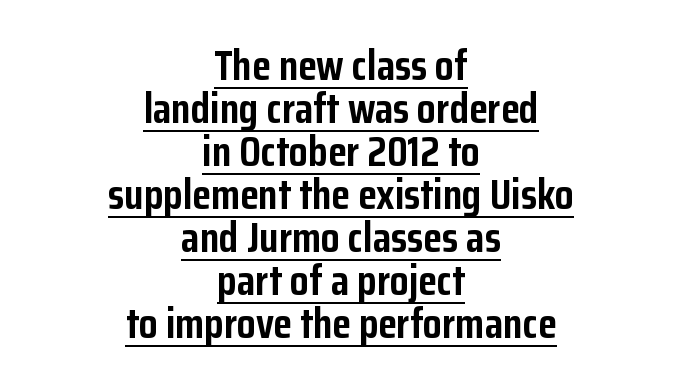
Set as a true bold cut, around the 700 mark. You can see a thin bar hugging the bottom of the glyphs. These lines are rendered in a variable-pitch font. If you folded the block vertically in half, each line would mirror itself in length. The letters stand straight up with perfectly vertical stems.
